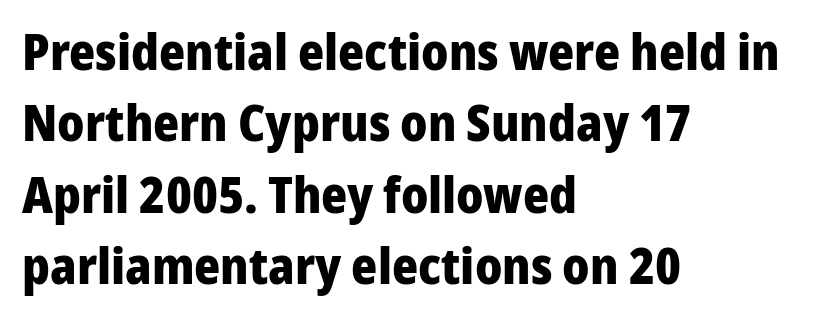
{"serif": "no", "italic": "no", "bold": "yes", "weight": "heavy", "width": "normal", "stroke_contrast": "low", "x_height": "medium", "monospaced": "no", "underline": "no", "align": "left", "line_spacing": "normal", "line_spacing_ratio": 1.43, "letter_spacing": "normal", "letter_spacing_em": 0.0, "glyph_px": 50}
